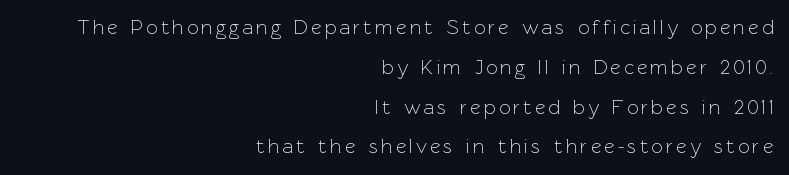
Loosely led — the rows are spread out. The letters stand upright; this is a roman face. Is the stroke heavy? The answer is a plain regular-or-lighter. Leftover space on each line is placed entirely before the opening word. This rendering features lettering with no underline.
